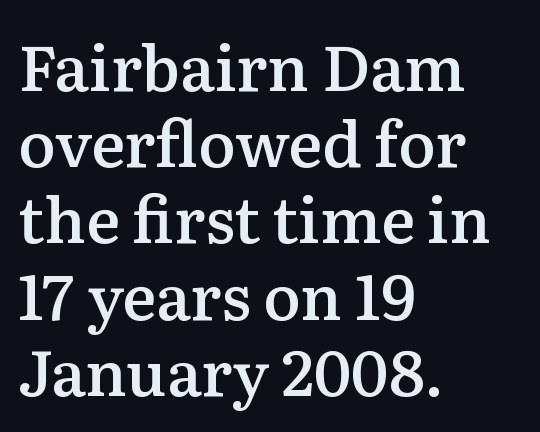
The image shows 63 px semibold serif type, upright; set left-aligned, line spacing 1.21x, normal letter spacing, not underlined; medium stroke contrast and a medium x-height.
